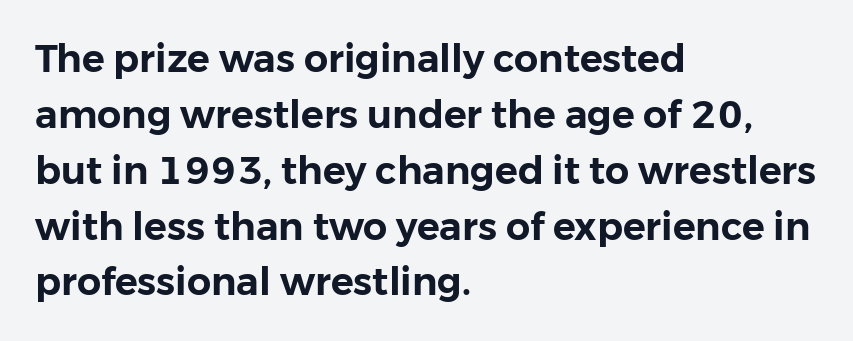
The image shows 38 px sans-serif type, upright; set left-aligned, normal line spacing (1.47x), normal letter spacing, not underlined; low stroke contrast and a medium x-height.
